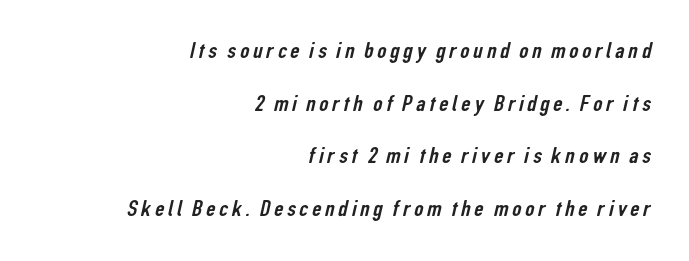
Loosely led — the rows are spread out. Just letters on the line, the space beneath them empty. Horizontally, the lines are justified to the trailing edge only.
